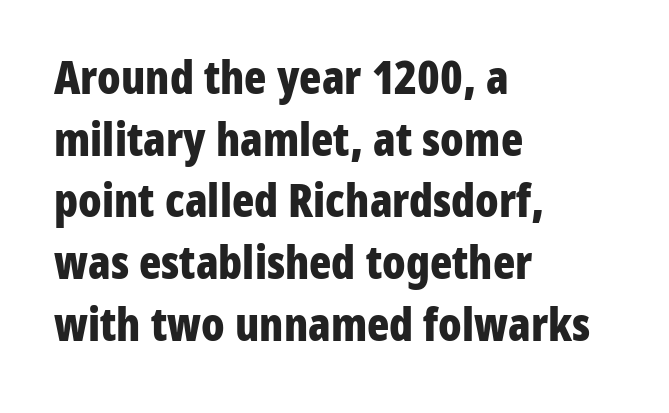
The image shows 46 px bold, condensed sans-serif type, upright; set left-aligned, normal line spacing (1.34x), normal letter spacing, not underlined; low stroke contrast and a medium x-height.
